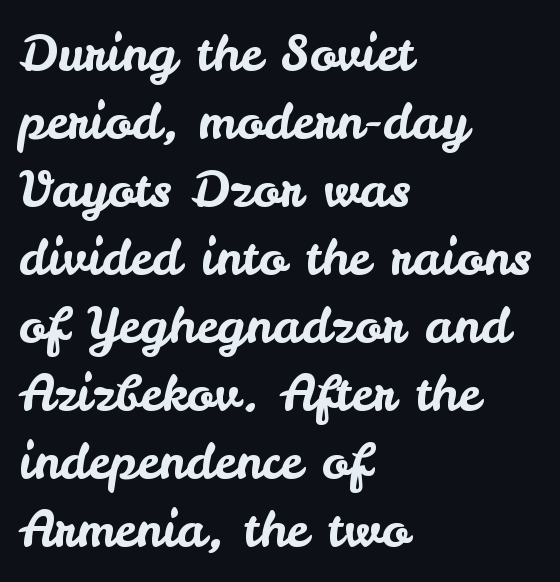
Q: Is the text italic (slanted)? A: Yes.
Q: Is the typeface a serif or a sans-serif typeface? A: Sans-serif.
Q: Is the text underlined? A: No.
Q: How is the paragraph aligned? A: Left-aligned.
Q: Is the spacing between letters normal or unusually wide? A: Normal.
Q: Is the spacing between lines tight, normal or loose? A: Normal.
Q: Width (condensed, normal, or wide)? A: Normal.
Q: Stroke contrast? A: Low.
Q: x-height? A: Small.
Q: Monospaced? A: No.
